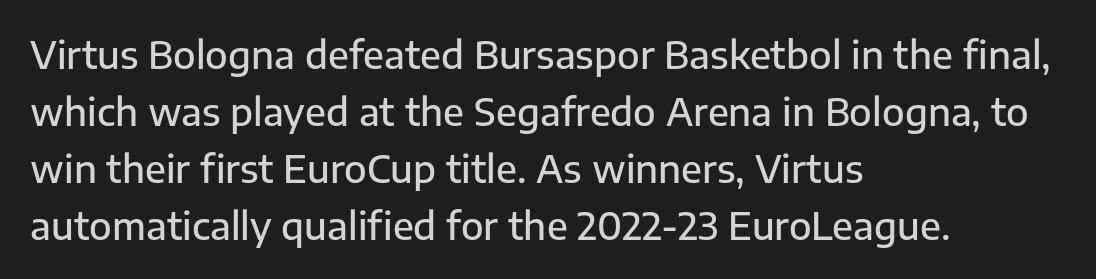
Is there any slant? The stems are plumb. If you drew a ruler down the left edge, every line would touch it. I'd call this a sans setting — the letters go barefoot. The glyphs are unaccompanied by any horizontal stroke below them. Notice how descenders clear the ascenders below comfortably — that's standard leading. The font is running at a semibold setting, under full bold.
